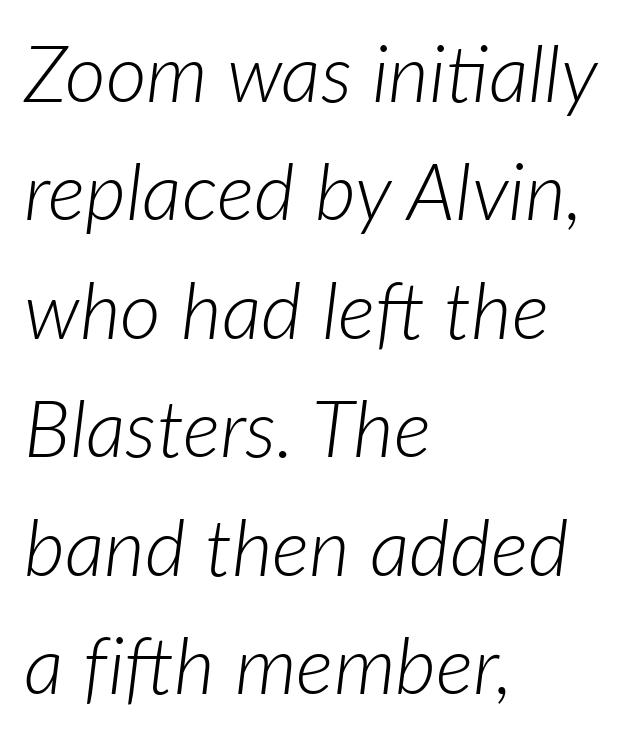
Q: Is the text bold? A: No.
Q: Is the text italic (slanted)? A: Yes, it leans right by about 7 degrees.
Q: Is the text underlined? A: No.
Q: How is the paragraph aligned? A: Left-aligned.
Q: Is the spacing between letters normal or unusually wide? A: Normal.
Q: Is the spacing between lines tight, normal or loose? A: Normal.
Q: Width (condensed, normal, or wide)? A: Normal.
Q: Stroke contrast? A: Low.
Q: x-height? A: Medium.
Q: Monospaced? A: No.
